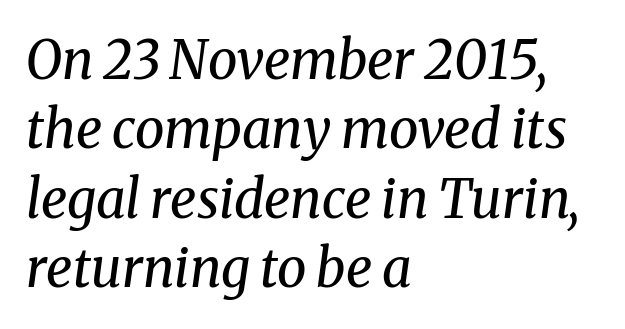
Q: Is the text bold? A: No.
Q: Is the text italic (slanted)? A: Yes, it leans right by about 8 degrees.
Q: Is the typeface a serif or a sans-serif typeface? A: Serif.
Q: Is the text underlined? A: No.
Q: How is the paragraph aligned? A: Left-aligned.
Q: Is the spacing between letters normal or unusually wide? A: Normal.
Q: Is the spacing between lines tight, normal or loose? A: Normal.
Q: Width (condensed, normal, or wide)? A: Normal.
Q: Stroke contrast? A: Medium.
Q: x-height? A: Medium.
Q: Monospaced? A: No.
